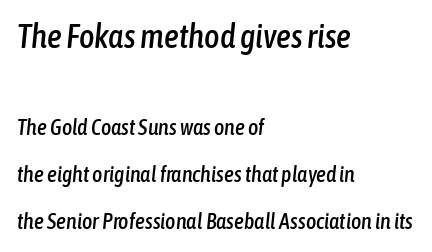
{"italic": "yes", "lean": "right", "slant_degrees": 6, "width": "condensed", "stroke_contrast": "low", "x_height": "medium", "monospaced": "no", "underline": "no", "align": "left", "line_spacing": "loose", "line_spacing_ratio": 2.14, "letter_spacing": "normal", "letter_spacing_em": 0.0, "larger_block": "first", "size_ratio": 1.5, "glyph_px": 33}
